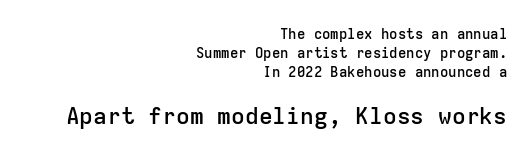
Q: Is the text bold? A: Semi-bold.
Q: Is the text italic (slanted)? A: No, it is upright.
Q: Is the text underlined? A: No.
Q: How is the paragraph aligned? A: Right-aligned.
Q: Is the spacing between letters normal or unusually wide? A: Normal.
Q: Is the spacing between lines tight, normal or loose? A: Normal.
Q: Which block of text is set in a larger size, the first (top) or the second (bottom)? A: The second (bottom) one.
